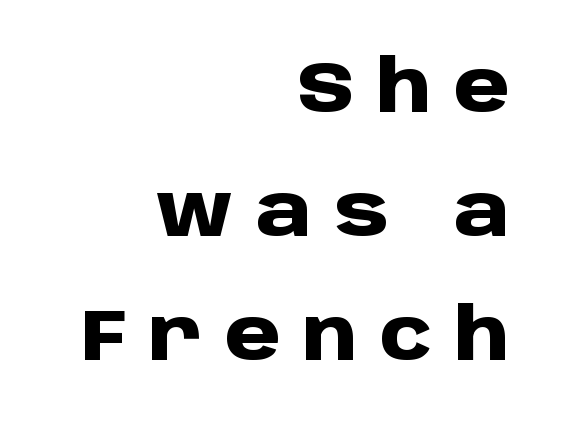
The image shows 71 px heavy sans-serif type, upright; set right-aligned, line spacing 1.75x, unusually wide letter spacing (+0.31 em), not underlined; low stroke contrast and a large x-height.
